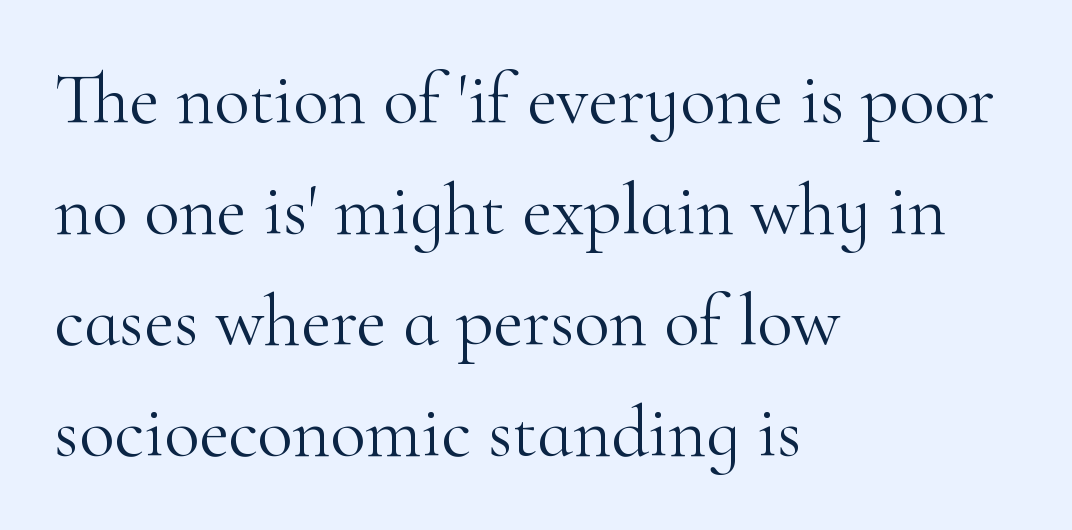
Q: Is the text bold? A: No.
Q: Is the text italic (slanted)? A: No, it is upright.
Q: Is the typeface a serif or a sans-serif typeface? A: Serif.
Q: Is the text underlined? A: No.
Q: How is the paragraph aligned? A: Left-aligned.
Q: Is the spacing between letters normal or unusually wide? A: Normal.
Q: Is the spacing between lines tight, normal or loose? A: Normal.
Q: Width (condensed, normal, or wide)? A: Normal.
Q: Stroke contrast? A: High.
Q: x-height? A: Small.
Q: Monospaced? A: No.
